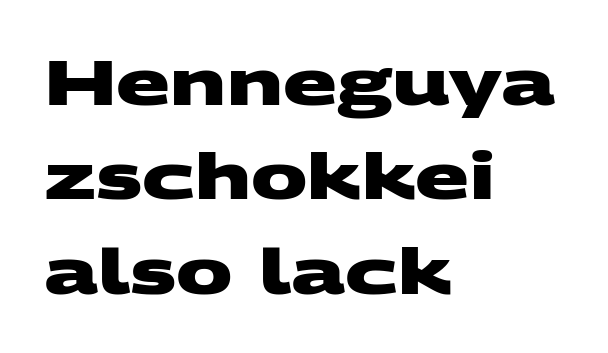
The image shows 63 px heavy, wide sans-serif type; set left-aligned, normal line spacing (1.5x), normal letter spacing, not underlined; medium stroke contrast and a large x-height.
